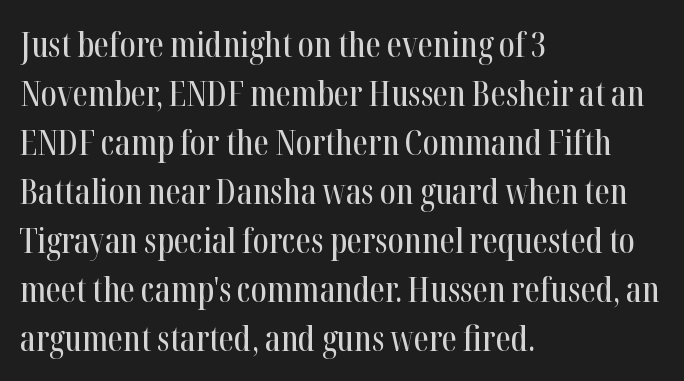
Q: Is the text italic (slanted)? A: No, it is upright.
Q: Is the typeface a serif or a sans-serif typeface? A: Serif.
Q: Is the text underlined? A: No.
Q: How is the paragraph aligned? A: Left-aligned.
Q: Is the spacing between letters normal or unusually wide? A: Normal.
Q: Is the spacing between lines tight, normal or loose? A: Normal.
Q: Width (condensed, normal, or wide)? A: Condensed.
Q: Stroke contrast? A: High.
Q: x-height? A: Medium.
Q: Monospaced? A: No.
